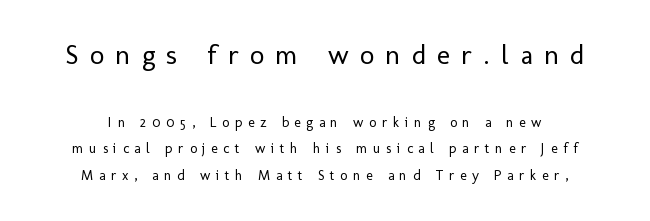
{"serif": "no", "italic": "no", "bold": "no", "weight": "regular", "width": "normal", "stroke_contrast": "low", "x_height": "medium", "monospaced": "no", "underline": "no", "align": "center", "line_spacing": "loose", "line_spacing_ratio": 1.9, "letter_spacing": "wide", "letter_spacing_em": 0.4, "larger_block": "first", "size_ratio": 2.0, "glyph_px": 28}
